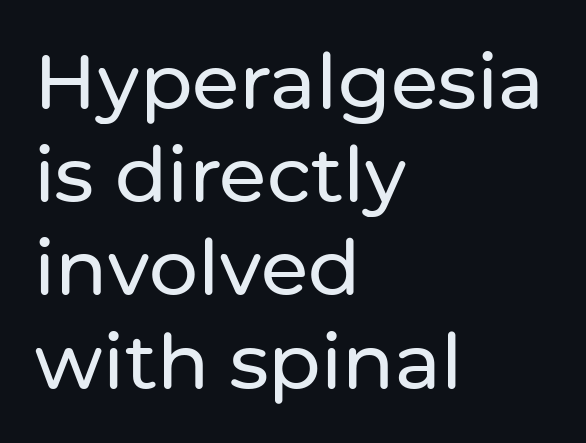
The paragraph shown leans on its left margin. The letters stand upright; this is a roman face. Each word holds together tightly as a unit, with standard inter-letter gaps. The zone under the glyphs is completely vacant. Stroke terminals: plain, sans-serif.
